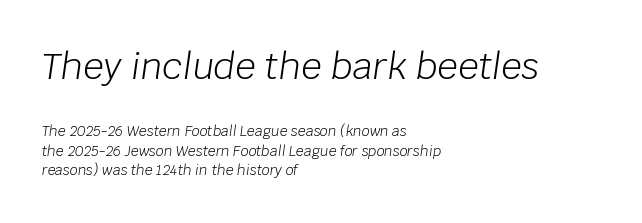
{"italic": "yes", "lean": "right", "slant_degrees": 8, "bold": "no", "weight": "light", "width": "normal", "stroke_contrast": "low", "x_height": "large", "monospaced": "no", "underline": "no", "align": "left", "line_spacing": "normal", "line_spacing_ratio": 1.4, "letter_spacing": "normal", "letter_spacing_em": 0.0, "larger_block": "first", "size_ratio": 2.57, "glyph_px": 36}
